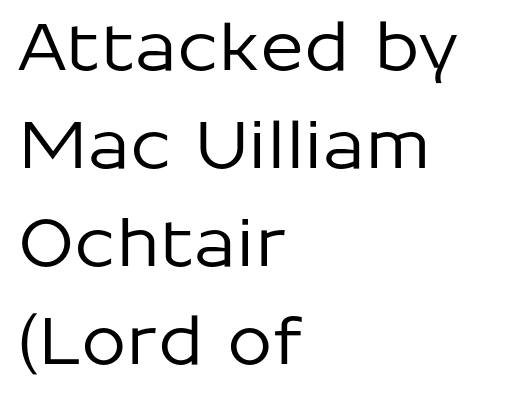
{"serif": "no", "italic": "no", "width": "normal", "stroke_contrast": "low", "x_height": "medium", "monospaced": "no", "underline": "no", "align": "left", "line_spacing": "normal", "line_spacing_ratio": 1.51, "letter_spacing": "normal", "letter_spacing_em": 0.0, "glyph_px": 65}
